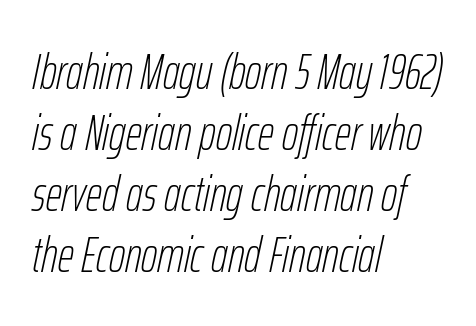
{"italic": "yes", "lean": "right", "slant_degrees": 12, "bold": "no", "weight": "thin", "width": "condensed", "stroke_contrast": "low", "x_height": "medium", "monospaced": "no", "underline": "no", "align": "left", "line_spacing_ratio": 1.22, "letter_spacing": "normal", "letter_spacing_em": 0.0, "glyph_px": 50}
